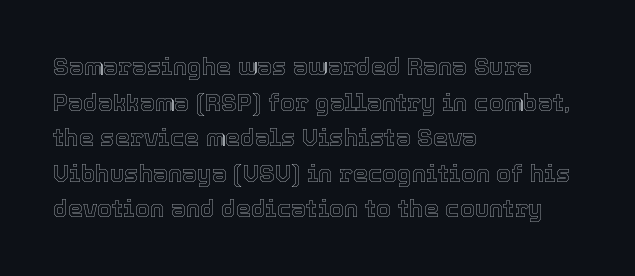
The lettering holds an erect, upright posture throughout. Inter-character spacing is left at the font's built-in metrics. The glyphs are unaccompanied by any horizontal stroke below them. Horizontal alignment here is leftward, the default for most running prose. Is there much room between lines? A standard amount, neither cramped nor airy.
